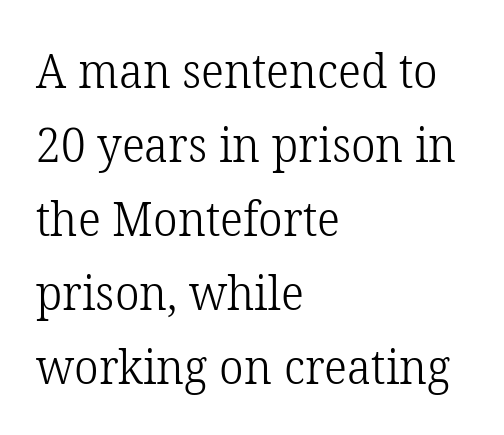
The image shows 48 px light serif type, upright; set left-aligned, normal line spacing (1.54x), normal letter spacing, not underlined; low stroke contrast and a medium x-height.
